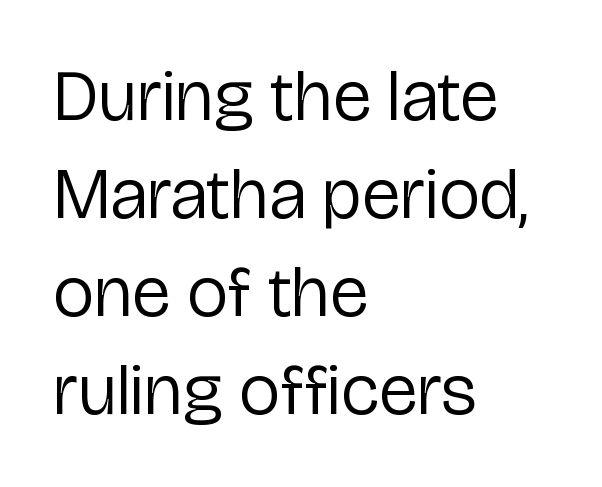
The image shows 72 px regular-weight sans-serif type, upright; set left-aligned, normal line spacing (1.36x), normal letter spacing, not underlined; low stroke contrast and a medium x-height.
